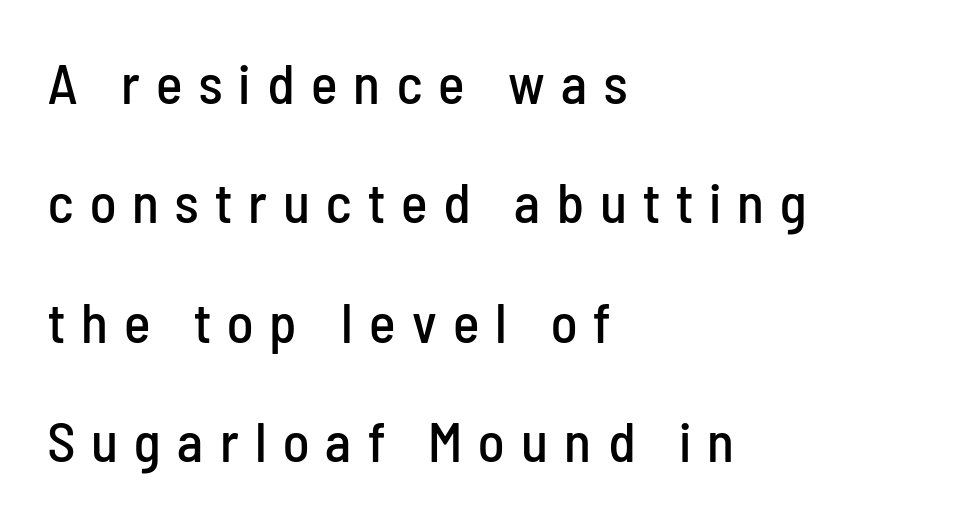
{"serif": "no", "italic": "no", "width": "condensed", "stroke_contrast": "low", "x_height": "medium", "monospaced": "no", "underline": "no", "align": "left", "line_spacing": "loose", "line_spacing_ratio": 2.13, "letter_spacing": "wide", "letter_spacing_em": 0.29, "glyph_px": 56}
